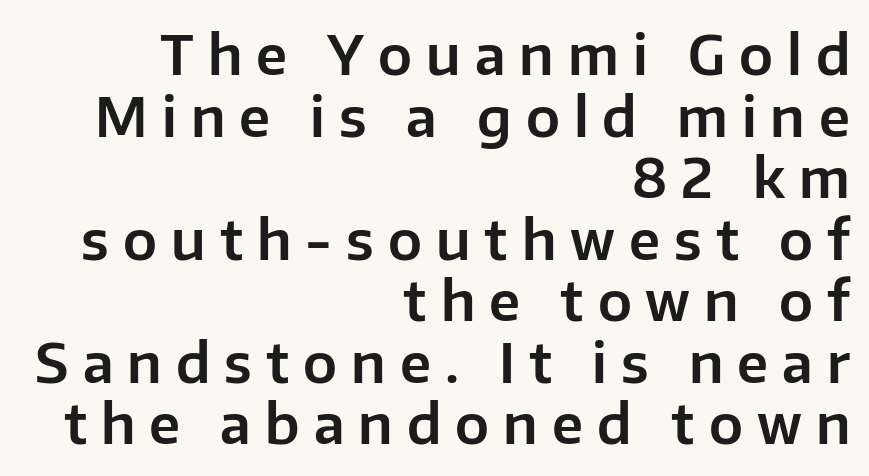
{"serif": "no", "italic": "no", "width": "normal", "stroke_contrast": "low", "x_height": "medium", "monospaced": "no", "underline": "no", "align": "right", "line_spacing": "tight", "line_spacing_ratio": 1.14, "letter_spacing": "wide", "letter_spacing_em": 0.26, "glyph_px": 54}
